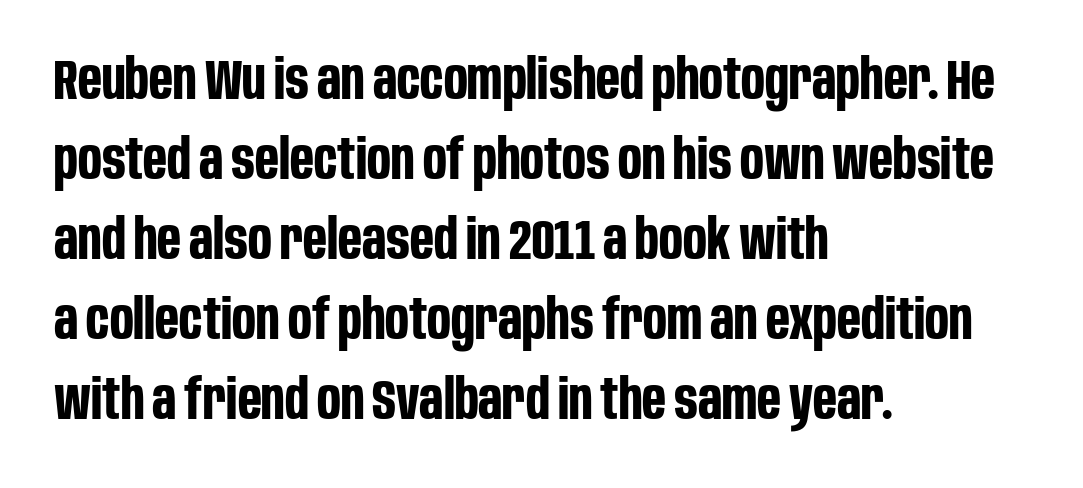
Unmarked baselines from the first word to the last. Varying glyph widths throughout — classic text-font behaviour. The font family rendered here belongs to the sans-serif group. A student would call this left alignment; a typographer would say flush left, rag right. The letters stand upright; this is a roman face.
